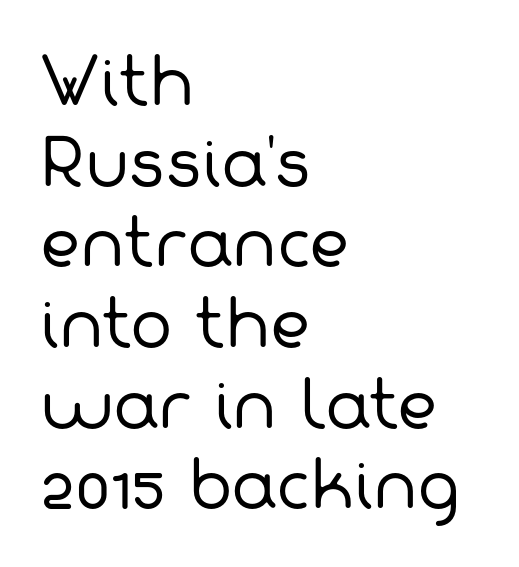
{"serif": "no", "bold": "no", "weight": "regular", "width": "normal", "stroke_contrast": "low", "x_height": "medium", "monospaced": "no", "underline": "no", "align": "left", "line_spacing": "normal", "line_spacing_ratio": 1.28, "letter_spacing": "normal", "letter_spacing_em": 0.0, "glyph_px": 63}
